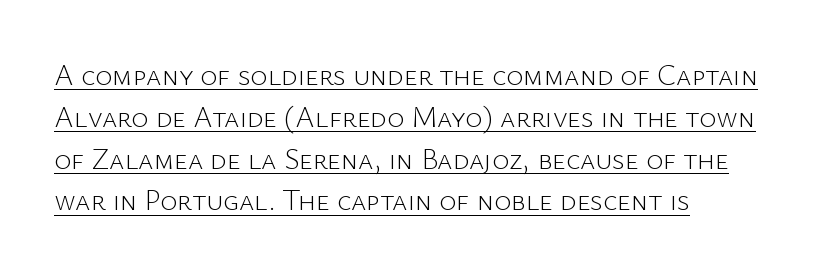
Has an underline been added? It has. Character widths vary here, with narrow letters taking less room than wide ones. The type sits square on the baseline with zero lean. All the whitespace from short lines collects on the right. Does extra space separate the letters? No, they use regular spacing.
